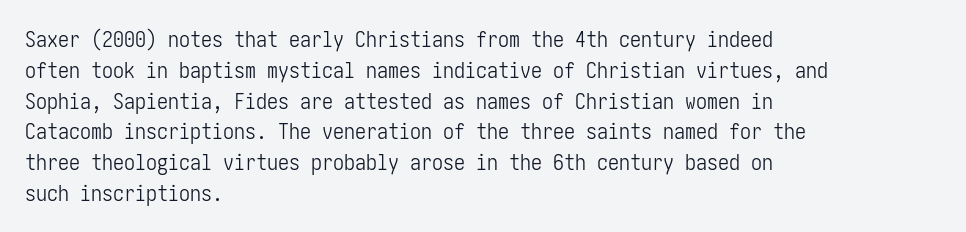
{"italic": "no", "bold": "no", "underline": "no", "align": "left", "line_spacing": "normal", "line_spacing_ratio": 1.4, "letter_spacing": "normal", "letter_spacing_em": 0.0, "glyph_px": 22}
